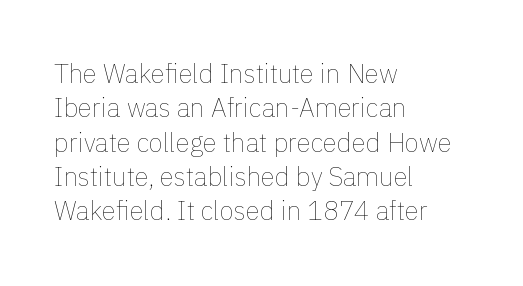
The image shows 26 px text type, upright; set left-aligned, normal line spacing (1.32x), normal letter spacing, not underlined.
